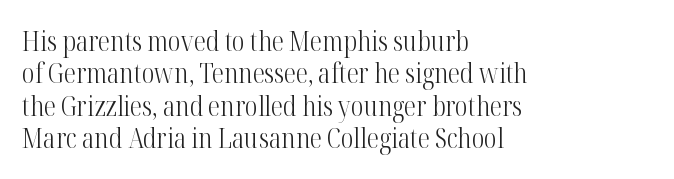
Q: Is the text bold? A: No.
Q: Is the text italic (slanted)? A: No, it is upright.
Q: Is the text underlined? A: No.
Q: How is the paragraph aligned? A: Left-aligned.
Q: Is the spacing between letters normal or unusually wide? A: Normal.
